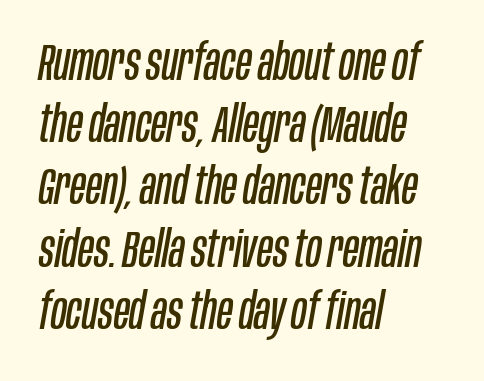
Q: Is the text bold? A: No.
Q: Is the text italic (slanted)? A: Yes, it leans right by about 10 degrees.
Q: Is the text underlined? A: No.
Q: How is the paragraph aligned? A: Left-aligned.
Q: Is the spacing between letters normal or unusually wide? A: Normal.
Q: Width (condensed, normal, or wide)? A: Condensed.
Q: Stroke contrast? A: Low.
Q: x-height? A: Large.
Q: Monospaced? A: No.
